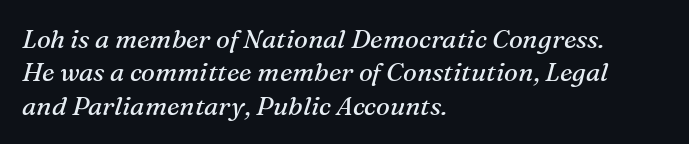
Notice how the stems are inclined rather than vertical — that's the hallmark of italics. Check the space under the baseline: it is left empty. These lines sit exactly where default settings would place them. The strokes are not fattened; the text isn't bold. Words appear dense and cohesive because spacing is normal. All the whitespace from short lines collects on the right.
